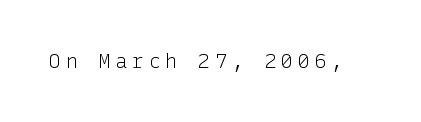
Quick note: not italic, upright. On a weight scale, this lands at 450 or below. This rendering widens character spacing well past its baseline value. Only glyphs here, with clear space below each row.
